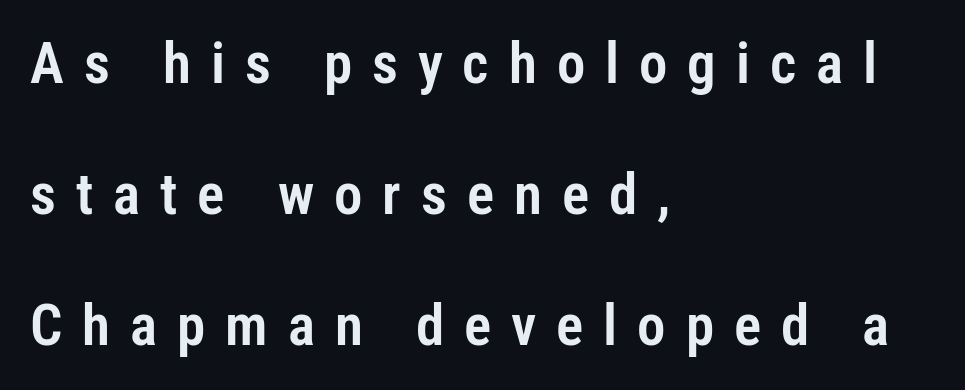
The image shows 57 px condensed sans-serif type, upright; set left-aligned, loose line spacing (2.3x), unusually wide letter spacing (+0.35 em), not underlined; low stroke contrast and a medium x-height.
